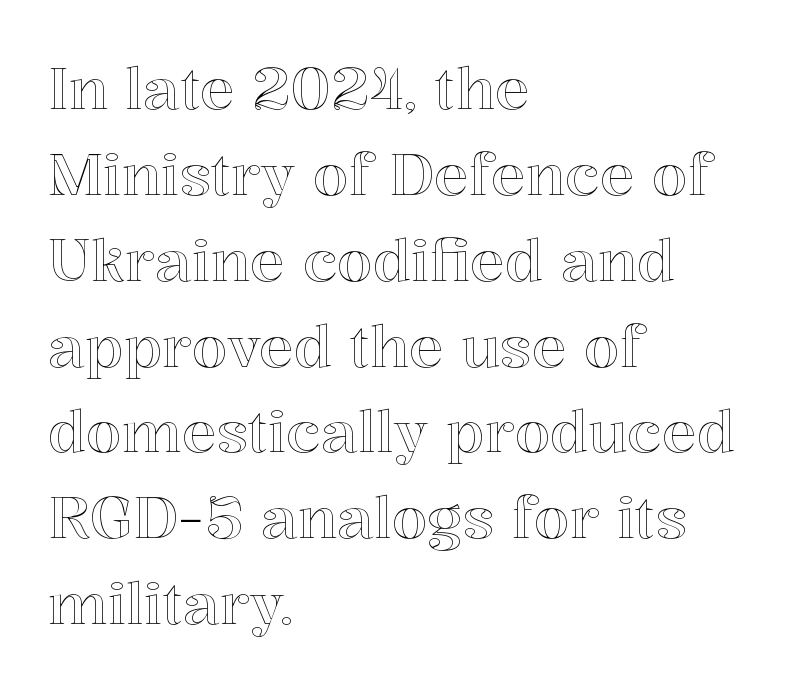
This block has exactly the height ordinary leading produces. The specimen omits any rule beneath the text block's lines. The axis of the letterforms is exactly vertical. Reading down the block, your eye returns to a fixed left position each line.
